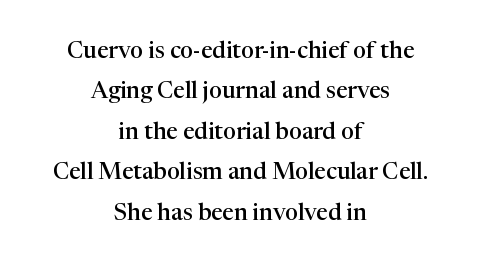
Q: Is the text bold? A: Semi-bold.
Q: Is the text italic (slanted)? A: No, it is upright.
Q: Is the text underlined? A: No.
Q: How is the paragraph aligned? A: Centered.
Q: Is the spacing between letters normal or unusually wide? A: Normal.
